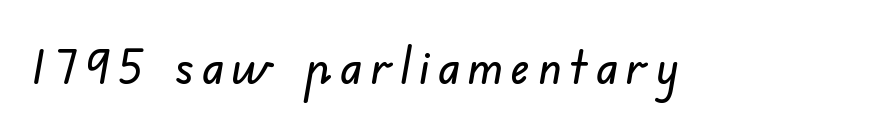
Q: Is the typeface a serif or a sans-serif typeface? A: Sans-serif.
Q: Is the text underlined? A: No.
Q: Width (condensed, normal, or wide)? A: Normal.
Q: Stroke contrast? A: Low.
Q: x-height? A: Small.
Q: Monospaced? A: No.
